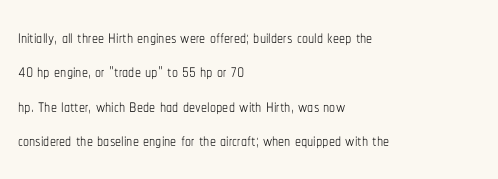
The image shows 24 px text type, upright; set left-aligned, normal line spacing (1.43x), normal letter spacing, not underlined.
